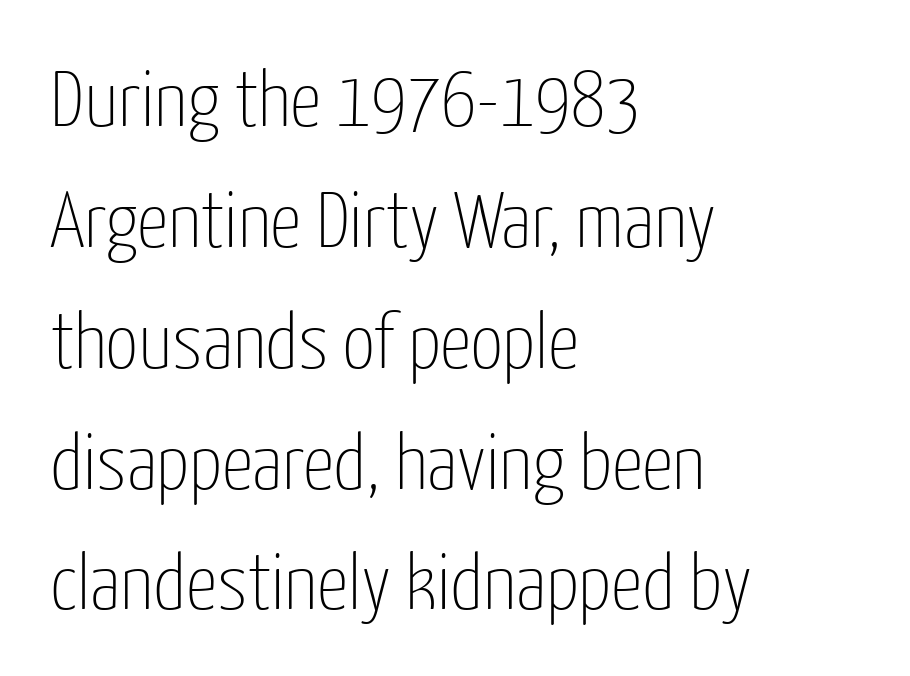
Caption: face not bold, strokes unweighted. Every stem runs plumb, perpendicular to the baseline. Look at the bottom of the vertical strokes: they stop flat, with no serifs. The passage shown is typed in a proportional face where columns would drift.
